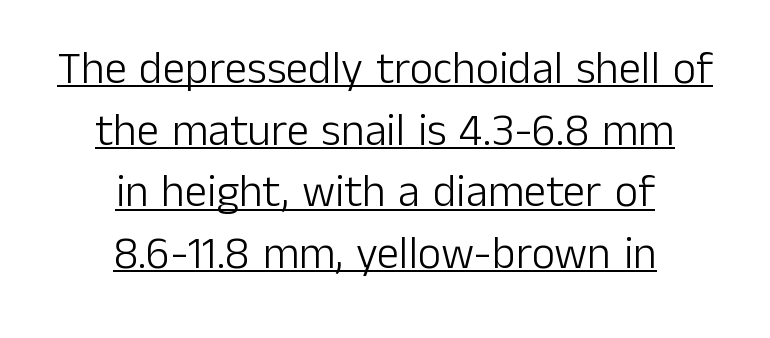
This rendering employs a face without finishing strokes, i.e., a sans-serif. Casual observation: everything's sitting right in the middle. This sample carries an underscore along the baseline area. The horizontal fit of the characters is conventional and even. Designer's note — italics off, roman on.
